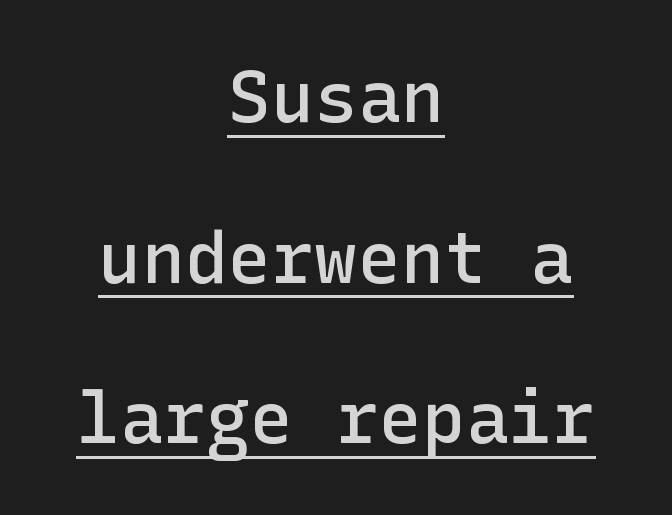
{"serif": "no", "italic": "no", "bold": "semi", "weight": "semibold", "width": "normal", "stroke_contrast": "low", "x_height": "medium", "underline": "yes", "align": "center", "line_spacing": "loose", "line_spacing_ratio": 2.23, "letter_spacing": "normal", "letter_spacing_em": 0.0, "glyph_px": 72}
